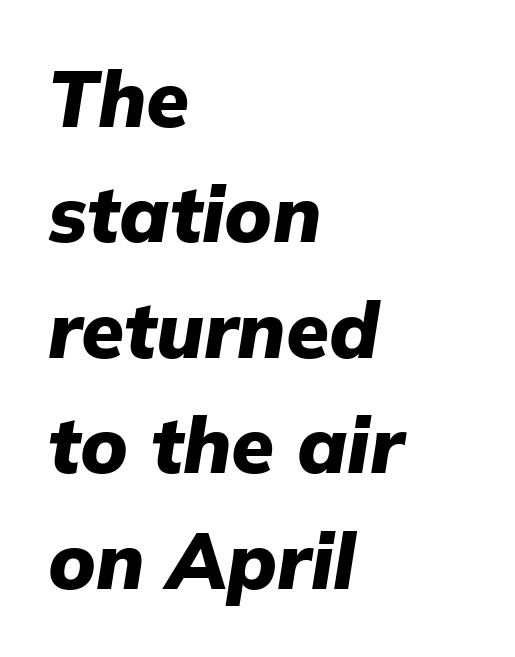
Notice how the passage keeps a crisp vertical edge on the left only. The passage shown is typed in a proportional face where columns would drift. If you measured baseline to baseline, you'd find a middling distance. In terms of posture, this sample is oblique. The letters sit at their default tracking, neither squeezed nor spread. The passage shown is not underscored anywhere.
